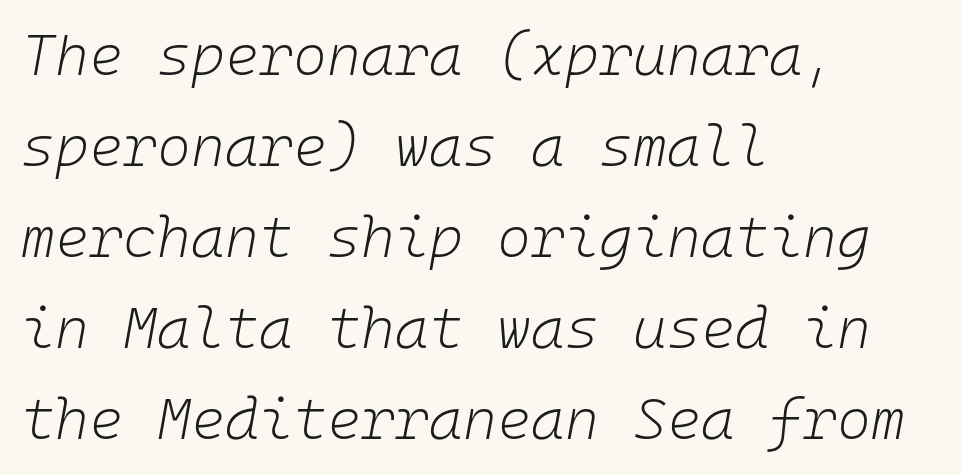
No letter is thick-stroked: the sample isn't bold. Evenly set lines give the paragraph a standard silhouette. You could call the tracking neutral — neither tight nor loose. Quick note: italic. These lines are rendered in a fixed-pitch font.
